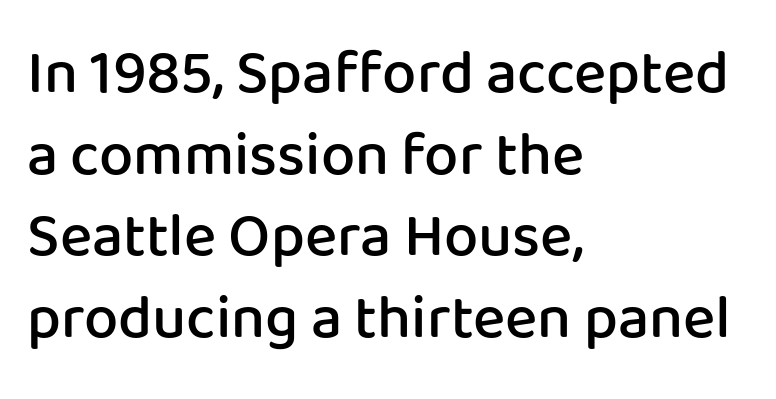
This rendering features lettering with no underline. Does the type have serifs? No, each stem ends abruptly. Do the characters align in a grid? No, the font is proportional. Posture: vertical.
